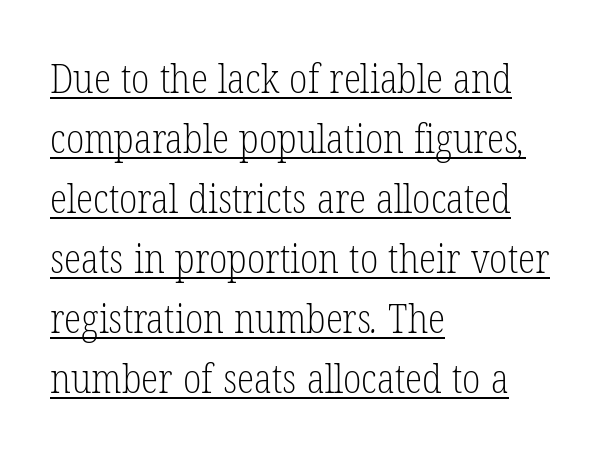
{"serif": "yes", "bold": "no", "weight": "light", "width": "condensed", "stroke_contrast": "low", "x_height": "medium", "monospaced": "no", "underline": "yes", "align": "left", "line_spacing": "normal", "line_spacing_ratio": 1.5, "letter_spacing": "normal", "letter_spacing_em": 0.0, "glyph_px": 40}
